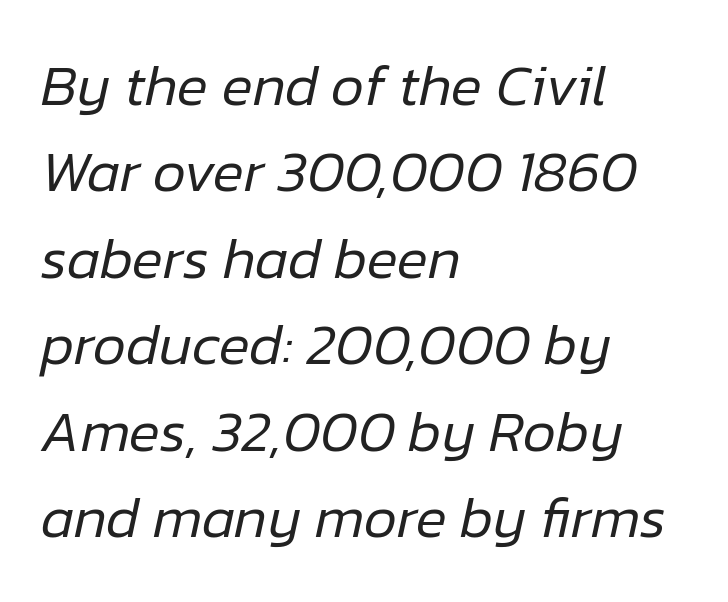
Q: Is the text bold? A: No.
Q: Is the text italic (slanted)? A: Yes, it leans right by about 12 degrees.
Q: Is the text underlined? A: No.
Q: How is the paragraph aligned? A: Left-aligned.
Q: Is the spacing between letters normal or unusually wide? A: Normal.
Q: Is the spacing between lines tight, normal or loose? A: Normal.
Q: Width (condensed, normal, or wide)? A: Normal.
Q: Stroke contrast? A: Low.
Q: x-height? A: Medium.
Q: Monospaced? A: No.
